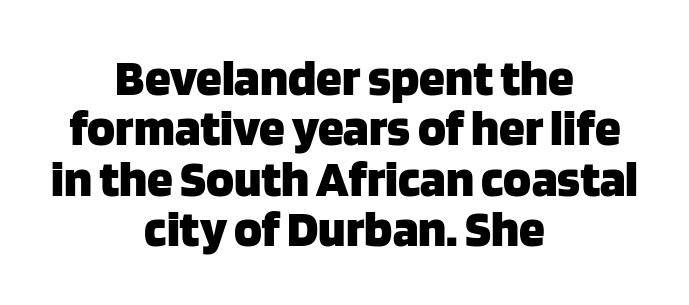
{"serif": "no", "italic": "no", "bold": "yes", "weight": "heavy", "width": "normal", "stroke_contrast": "low", "x_height": "large", "monospaced": "no", "underline": "no", "align": "center", "line_spacing": "tight", "line_spacing_ratio": 0.97, "letter_spacing": "normal", "letter_spacing_em": 0.0, "glyph_px": 52}
